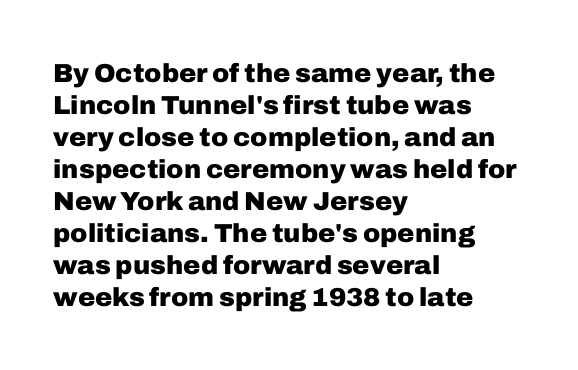
The image shows 26 px bold type, upright; set left-aligned, line spacing 1.23x, normal letter spacing, not underlined.
